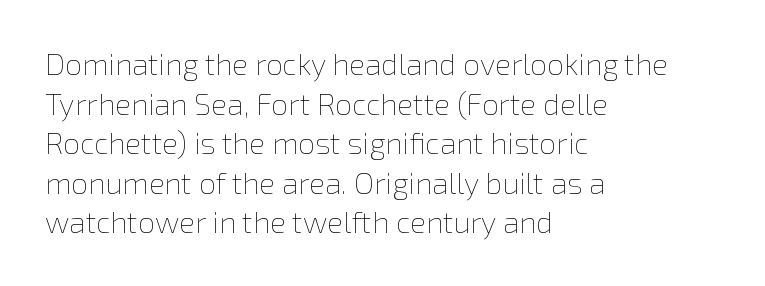
The image shows 30 px thin type, upright; set left-aligned, normal line spacing (1.32x), normal letter spacing, not underlined; low stroke contrast and a medium x-height.
